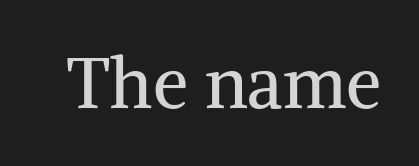
The image shows 71 px regular-weight serif type, upright; set normal letter spacing, not underlined; medium stroke contrast and a medium x-height.
